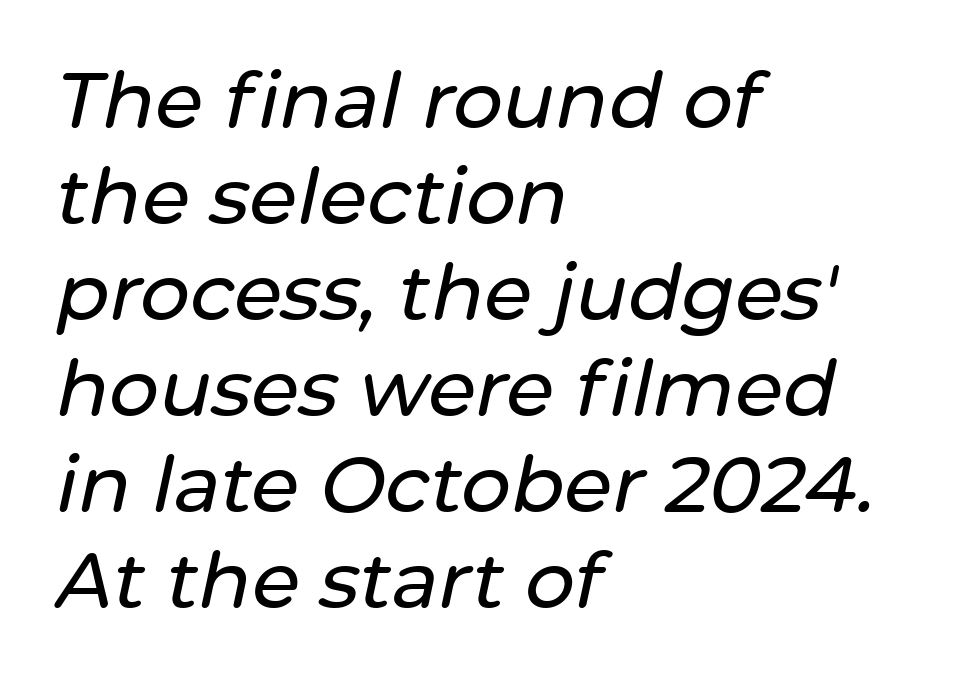
{"italic": "yes", "lean": "right", "slant_degrees": 12, "width": "normal", "stroke_contrast": "low", "x_height": "medium", "monospaced": "no", "underline": "no", "align": "left", "line_spacing_ratio": 1.23, "letter_spacing": "normal", "letter_spacing_em": 0.0, "glyph_px": 78}
